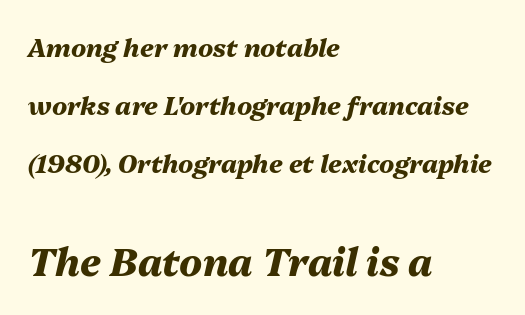
The image shows 38 px heavy type, italic (leaning right); set left-aligned, loose line spacing (2.33x), normal letter spacing, not underlined; the second (bottom) block is 1.52x larger; medium stroke contrast and a medium x-height.
